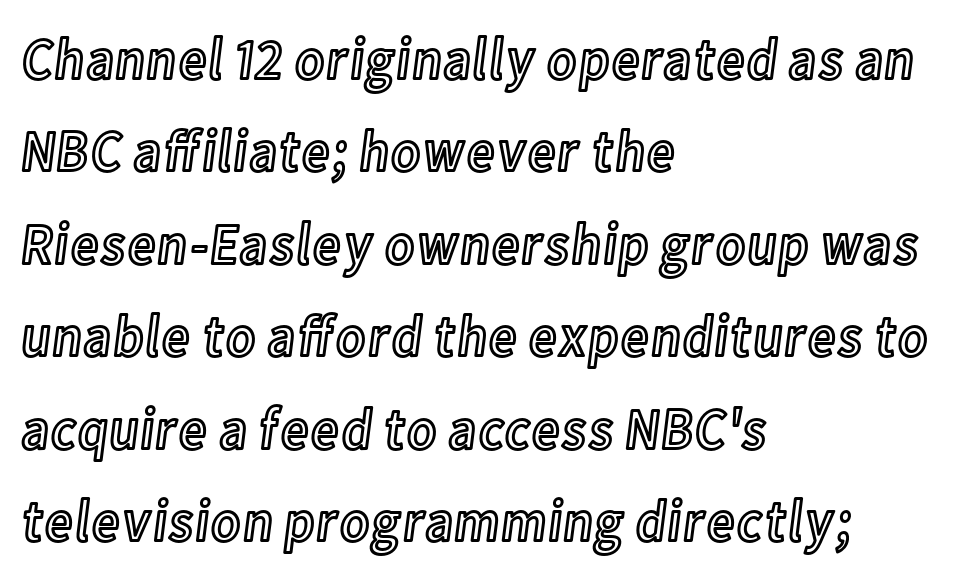
Q: Is the text italic (slanted)? A: Yes.
Q: Is the text underlined? A: No.
Q: How is the paragraph aligned? A: Left-aligned.
Q: Is the spacing between letters normal or unusually wide? A: Normal.
Q: Is the spacing between lines tight, normal or loose? A: Normal.
Q: Width (condensed, normal, or wide)? A: Condensed.
Q: x-height? A: Medium.
Q: Monospaced? A: No.
